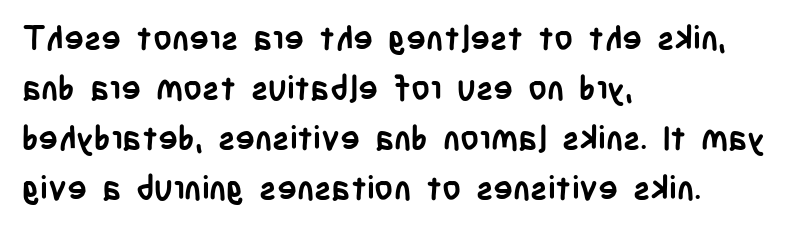
The image shows 33 px semibold, condensed sans-serif type, upright; set left-aligned, normal line spacing (1.52x), normal letter spacing, not underlined; low stroke contrast and a large x-height.
